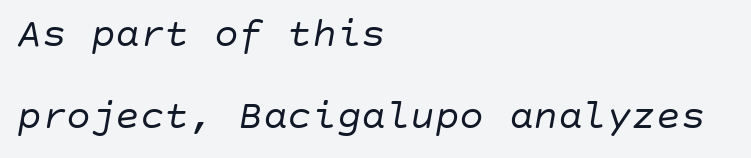
No letter is thick-stroked: the sample isn't bold. Summary of vertical rhythm: relaxed, with wide interline spacing. When letters slant like this, we call the style italic. Check under the words: just untouched page. The setting favours the left margin, as ordinary paragraphs usually do.
